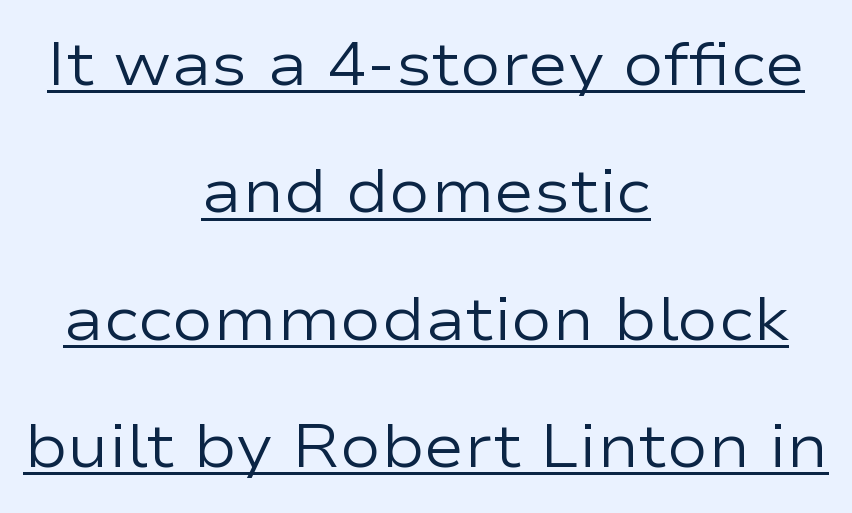
I'd call this a sans setting — the letters go barefoot. Vertical strokes here are truly vertical. The line-height multiplier appears high, well above default. Does the copy run flush right? No — it is centered line by line. A quiet, ordinary-to-light weight characterises the typeface.
